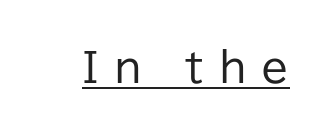
The image shows 40 px regular-weight sans-serif type, upright; set unusually wide letter spacing (+0.37 em), underlined; low stroke contrast and a medium x-height.
